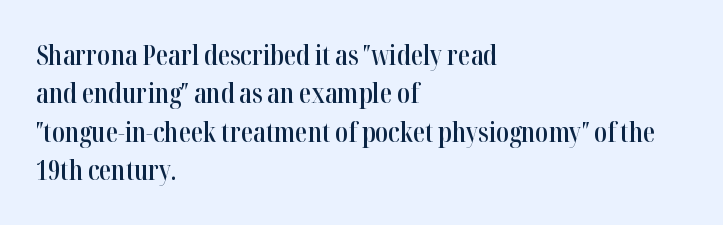
Q: Is the text bold? A: Semi-bold.
Q: Is the text italic (slanted)? A: No, it is upright.
Q: Is the text underlined? A: No.
Q: How is the paragraph aligned? A: Left-aligned.
Q: Is the spacing between letters normal or unusually wide? A: Normal.
Q: Is the spacing between lines tight, normal or loose? A: Normal.
